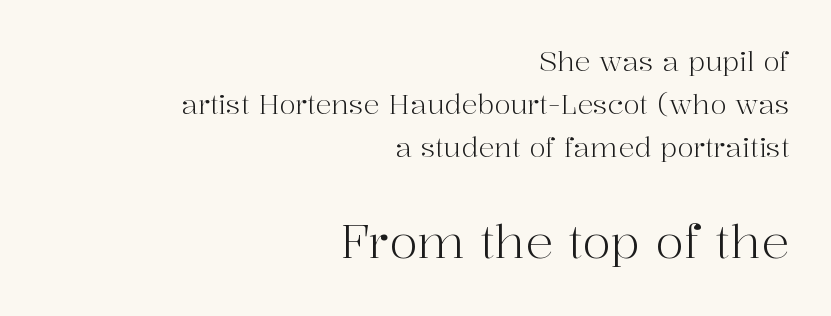
Varying glyph widths throughout — classic text-font behaviour. The lines are quadded right. A normal amount of white space separates one row of letters from the next. Quick note: not italic, upright.
